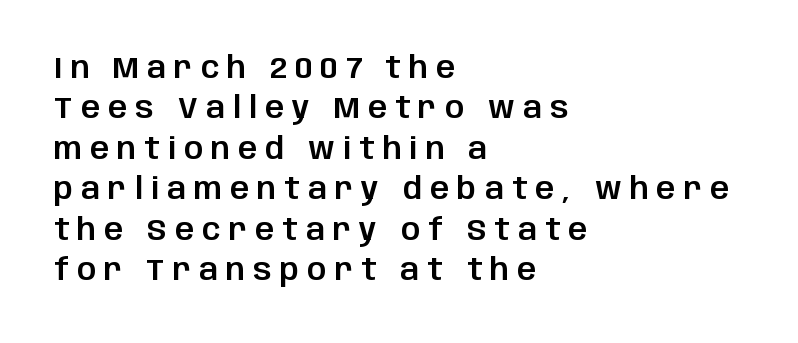
Q: Is the text italic (slanted)? A: No, it is upright.
Q: Is the typeface a serif or a sans-serif typeface? A: Sans-serif.
Q: Is the text underlined? A: No.
Q: How is the paragraph aligned? A: Left-aligned.
Q: Is the spacing between letters normal or unusually wide? A: Unusually wide.
Q: Is the spacing between lines tight, normal or loose? A: Normal.
Q: Width (condensed, normal, or wide)? A: Normal.
Q: Stroke contrast? A: Low.
Q: x-height? A: Large.
Q: Monospaced? A: No.
